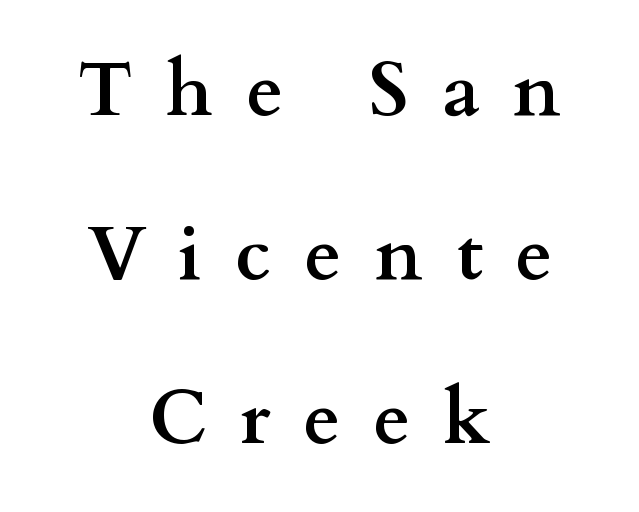
This sample trades compactness for vertical openness between lines. What stands out about the letter spacing? Its width — letters are far apart. A clean baseline with only descenders dipping below it. Font category for this specimen: serif. Line starts and ends both wander, symmetrically.
